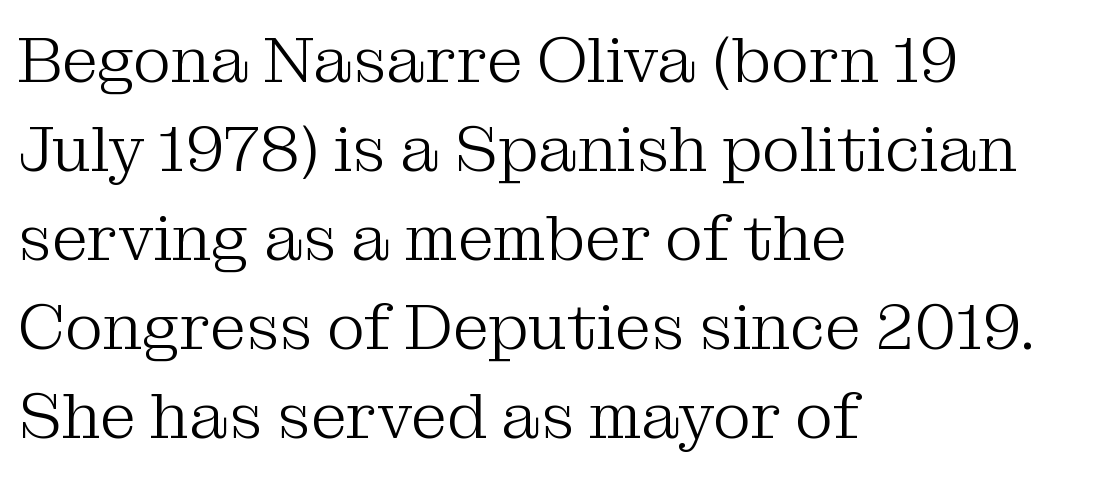
Q: Is the text bold? A: No.
Q: Is the text italic (slanted)? A: No, it is upright.
Q: Is the typeface a serif or a sans-serif typeface? A: Serif.
Q: Is the text underlined? A: No.
Q: How is the paragraph aligned? A: Left-aligned.
Q: Is the spacing between letters normal or unusually wide? A: Normal.
Q: Is the spacing between lines tight, normal or loose? A: Normal.
Q: Width (condensed, normal, or wide)? A: Normal.
Q: Stroke contrast? A: Medium.
Q: x-height? A: Medium.
Q: Monospaced? A: No.
